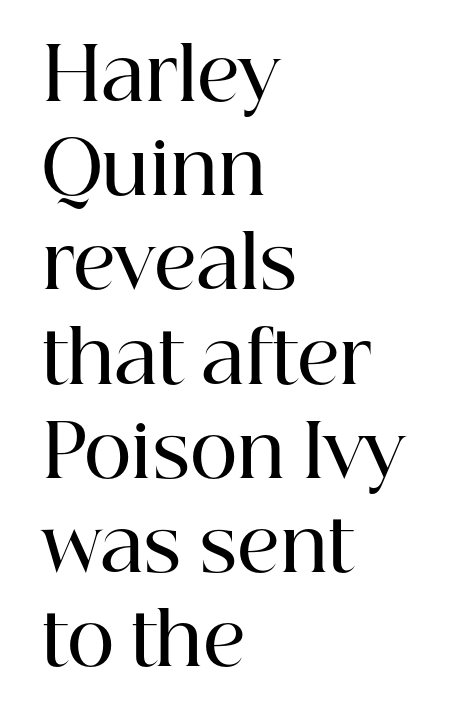
{"serif": "yes", "italic": "no", "bold": "semi", "weight": "semibold", "width": "normal", "stroke_contrast": "high", "x_height": "medium", "monospaced": "no", "underline": "no", "align": "left", "line_spacing": "normal", "line_spacing_ratio": 1.29, "letter_spacing": "normal", "letter_spacing_em": 0.0, "glyph_px": 73}
